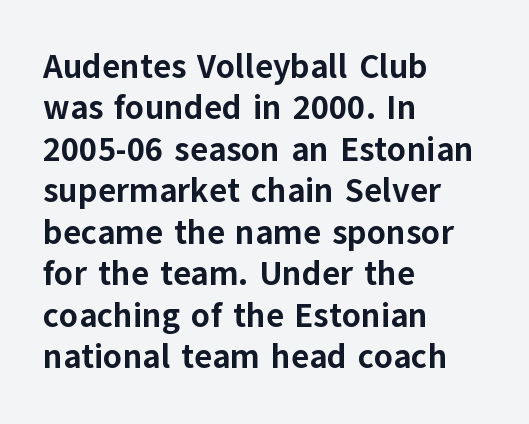
{"serif": "no", "italic": "no", "bold": "yes", "weight": "bold", "width": "normal", "stroke_contrast": "low", "x_height": "medium", "monospaced": "no", "underline": "no", "align": "left", "line_spacing_ratio": 1.22, "letter_spacing": "normal", "letter_spacing_em": 0.0, "glyph_px": 34}
